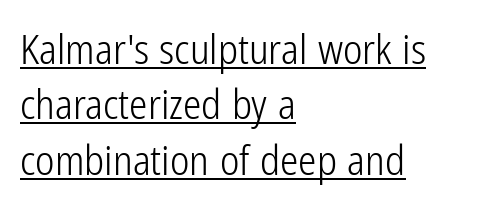
The image shows 41 px light, condensed sans-serif type, upright; set left-aligned, normal line spacing (1.35x), normal letter spacing, underlined; low stroke contrast and a medium x-height.
